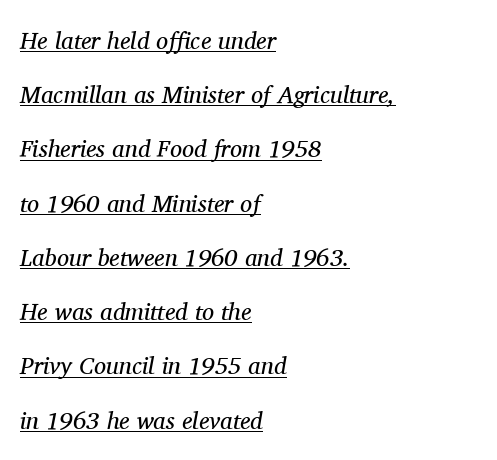
Stroke thickness stays within the range of a standard reading face or lighter. Casual observation: everything's shoved over to the left. Is the letter spacing exaggerated? No — it looks like the ordinary default. The glyphs are accompanied by a horizontal stroke just below them. The rendering uses a large line-height, opening up the rows.
